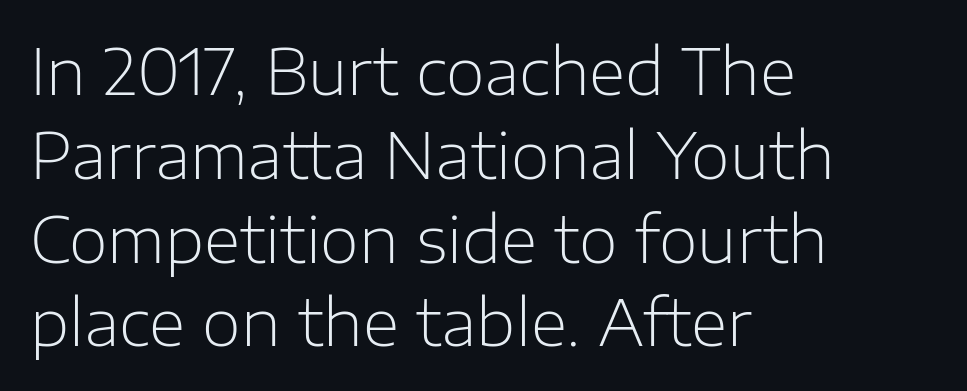
Q: Is the text bold? A: No.
Q: Is the text italic (slanted)? A: No, it is upright.
Q: Is the typeface a serif or a sans-serif typeface? A: Sans-serif.
Q: Is the text underlined? A: No.
Q: How is the paragraph aligned? A: Left-aligned.
Q: Is the spacing between letters normal or unusually wide? A: Normal.
Q: Is the spacing between lines tight, normal or loose? A: Normal.
Q: Width (condensed, normal, or wide)? A: Normal.
Q: Stroke contrast? A: Low.
Q: x-height? A: Medium.
Q: Monospaced? A: No.
